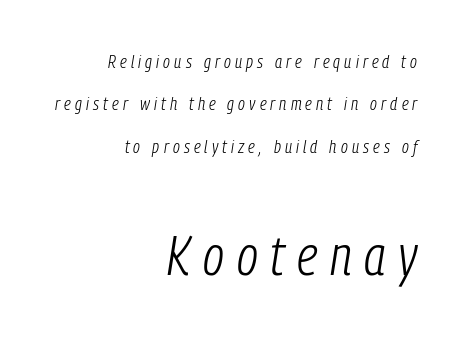
Q: Is the text bold? A: No.
Q: Is the text italic (slanted)? A: Yes, it leans right by about 9 degrees.
Q: Is the text underlined? A: No.
Q: How is the paragraph aligned? A: Right-aligned.
Q: Is the spacing between letters normal or unusually wide? A: Unusually wide.
Q: Is the spacing between lines tight, normal or loose? A: Loose.
Q: Which block of text is set in a larger size, the first (top) or the second (bottom)? A: The second (bottom) one.
Q: Width (condensed, normal, or wide)? A: Condensed.
Q: Stroke contrast? A: Low.
Q: x-height? A: Medium.
Q: Monospaced? A: No.
